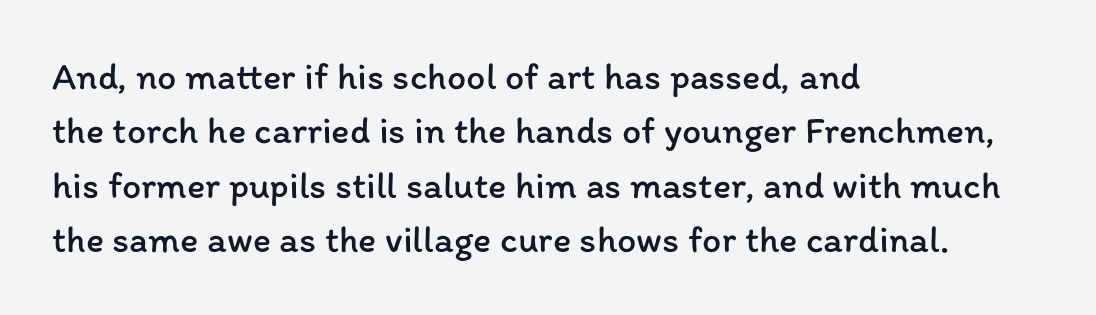
{"italic": "no", "bold": "no", "weight": "regular", "width": "normal", "stroke_contrast": "low", "x_height": "medium", "monospaced": "no", "underline": "no", "align": "left", "line_spacing": "normal", "line_spacing_ratio": 1.43, "letter_spacing": "normal", "letter_spacing_em": 0.0, "glyph_px": 38}
